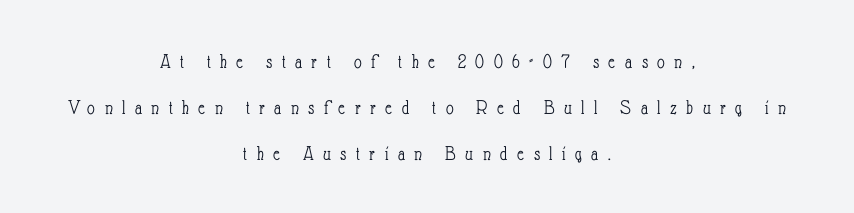
{"italic": "no", "bold": "no", "underline": "no", "align": "center", "line_spacing": "loose", "line_spacing_ratio": 2.18, "letter_spacing": "wide", "letter_spacing_em": 0.45, "glyph_px": 21}
